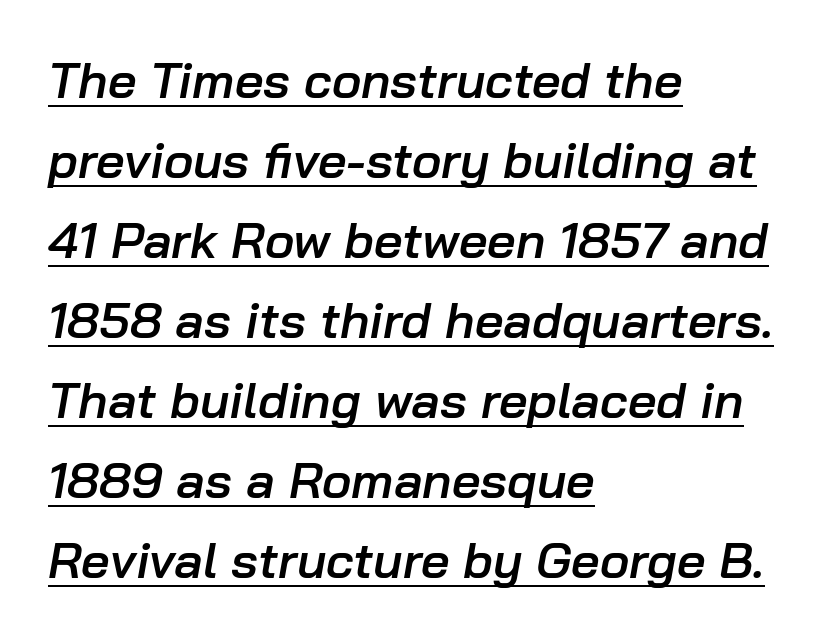
Teacher's note: observe the even left margin — that is flush-left alignment. The words here are underlined. Slanted lettering throughout. Characters follow at the spacing the type designer built in.
